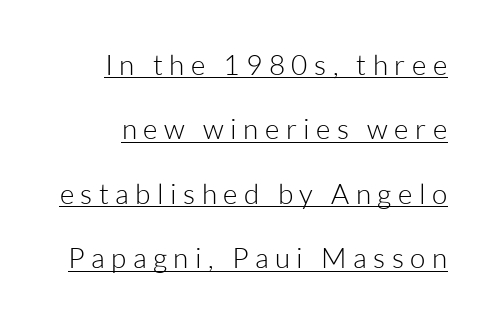
Q: Is the text bold? A: No.
Q: Is the text italic (slanted)? A: No, it is upright.
Q: Is the typeface a serif or a sans-serif typeface? A: Sans-serif.
Q: Is the text underlined? A: Yes.
Q: Is the spacing between letters normal or unusually wide? A: Unusually wide.
Q: Is the spacing between lines tight, normal or loose? A: Loose.
Q: Width (condensed, normal, or wide)? A: Normal.
Q: Stroke contrast? A: Low.
Q: x-height? A: Medium.
Q: Monospaced? A: No.
